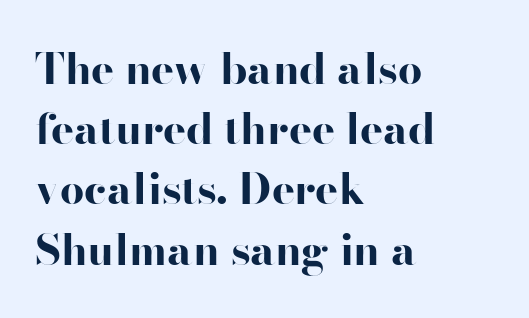
The image shows 43 px bold, wide sans-serif type, upright; set left-aligned, normal line spacing (1.4x), normal letter spacing, not underlined; high stroke contrast and a small x-height.
